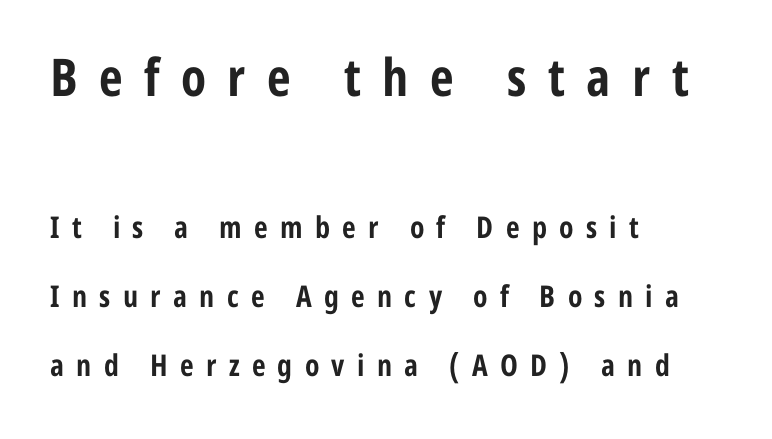
The letters stand upright; this is a roman face. The tracking jumps out immediately: characters are airy and widely separated. This layout puts the oversized block above and the modest block below. The passage shown is typed in a proportional face where columns would drift. The text block is weighted toward the left margin, trailing off unevenly rightward. Rule under the text: the space is simply empty.
